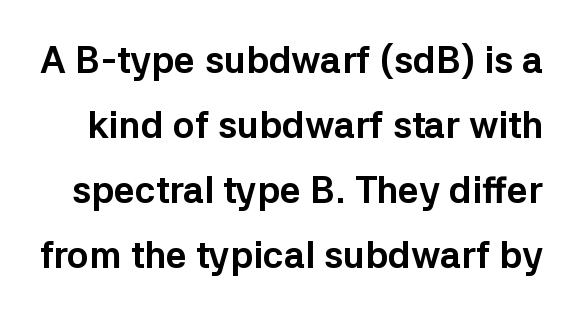
{"serif": "no", "italic": "no", "bold": "yes", "weight": "bold", "width": "normal", "stroke_contrast": "low", "x_height": "medium", "monospaced": "no", "underline": "no", "line_spacing_ratio": 1.76, "letter_spacing": "normal", "letter_spacing_em": 0.0, "glyph_px": 37}
